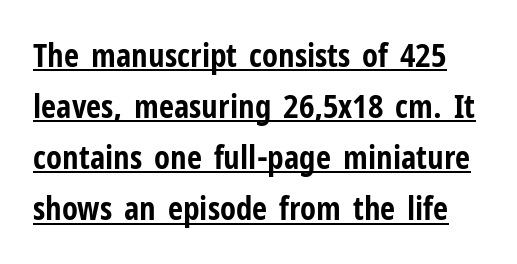
These lines carry a lot of weight — the face is fully bold. Is this a fixed-width face? No — the glyphs have proportional, varying widths. The rendering uses a moderate line-height, typical for paragraphs. Serif or sans? Sans — the stroke terminals are bare. The words here are underlined. Posture: vertical.
